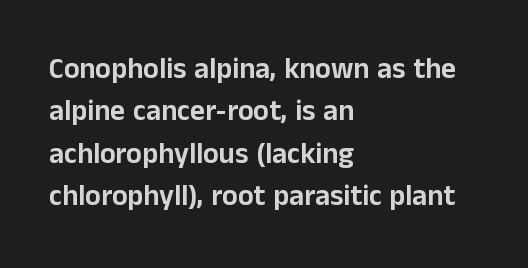
{"serif": "no", "italic": "no", "width": "normal", "stroke_contrast": "low", "x_height": "medium", "monospaced": "no", "underline": "no", "align": "left", "line_spacing": "normal", "line_spacing_ratio": 1.46, "letter_spacing": "normal", "letter_spacing_em": 0.0, "glyph_px": 29}
